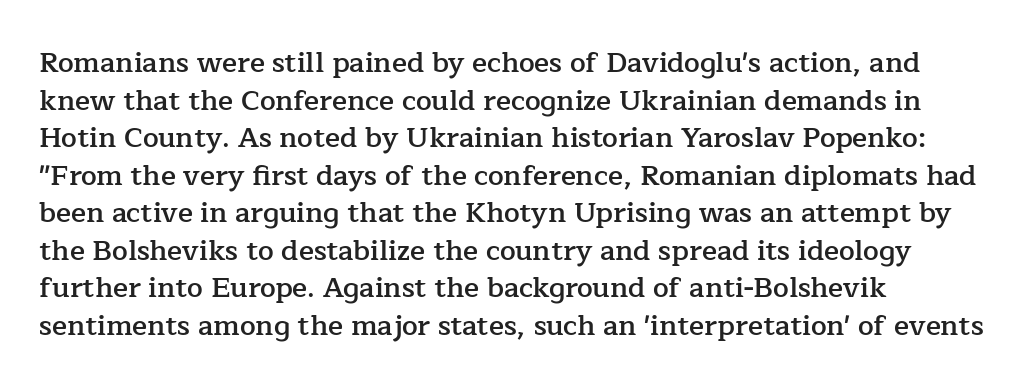
{"serif": "yes", "italic": "no", "bold": "semi", "weight": "semibold", "width": "normal", "stroke_contrast": "low", "x_height": "medium", "monospaced": "no", "underline": "no", "align": "left", "line_spacing": "normal", "line_spacing_ratio": 1.34, "letter_spacing": "normal", "letter_spacing_em": 0.0, "glyph_px": 28}
